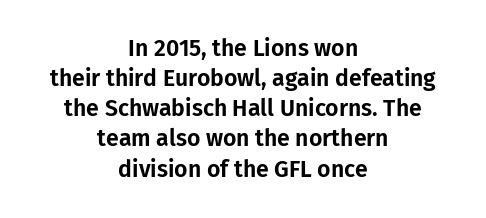
{"italic": "no", "underline": "no", "align": "center", "line_spacing": "normal", "line_spacing_ratio": 1.31, "letter_spacing": "normal", "letter_spacing_em": 0.0, "glyph_px": 23}
